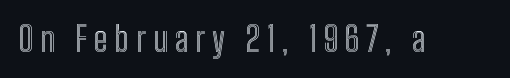
Short note: letters widely spaced. Proportional: the letters do not fall into vertical columns. Rendered with straight, roman letterforms. Descender tails drop into unmarked territory.
